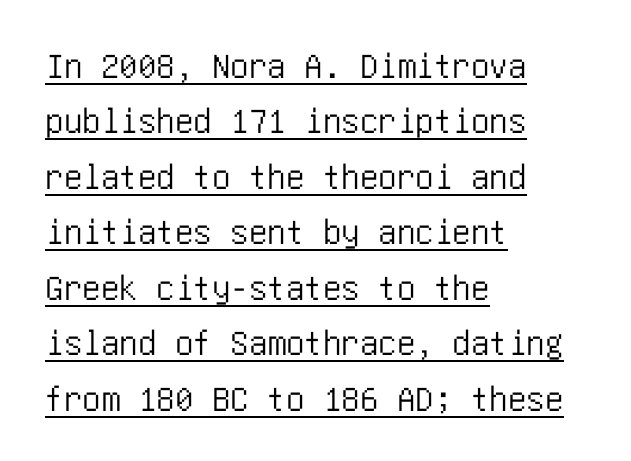
The image shows 37 px condensed sans-serif type, upright; set left-aligned, normal line spacing (1.5x), normal letter spacing, underlined; low stroke contrast and a large x-height.
